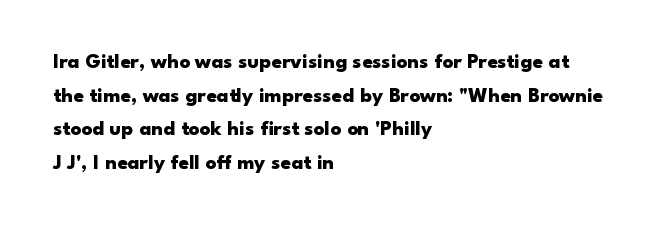
The image shows 21 px bold type, upright; set left-aligned, normal line spacing (1.6x), normal letter spacing, not underlined.
